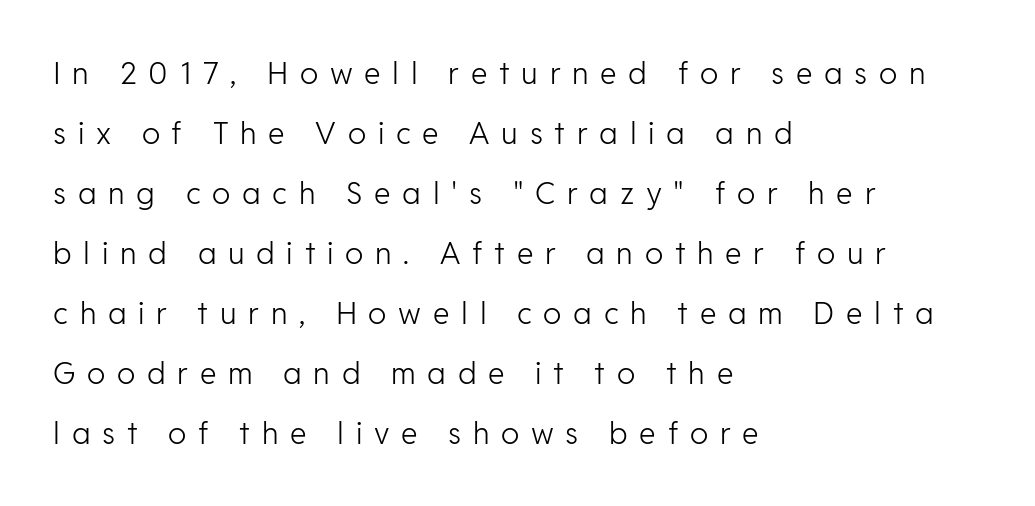
{"serif": "no", "italic": "no", "bold": "no", "weight": "light", "width": "normal", "stroke_contrast": "low", "x_height": "medium", "monospaced": "no", "underline": "no", "align": "left", "line_spacing": "loose", "line_spacing_ratio": 2.0, "letter_spacing": "wide", "letter_spacing_em": 0.39, "glyph_px": 30}
